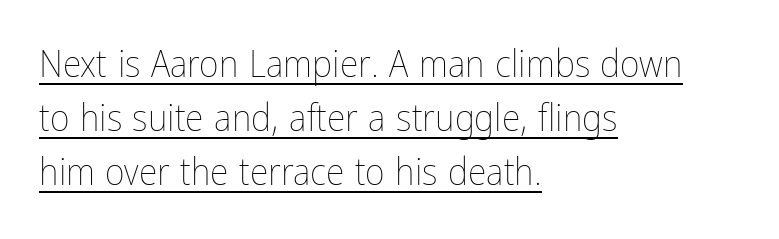
{"italic": "no", "bold": "no", "weight": "thin", "width": "condensed", "stroke_contrast": "low", "x_height": "medium", "monospaced": "no", "underline": "yes", "align": "left", "line_spacing": "normal", "line_spacing_ratio": 1.42, "letter_spacing": "normal", "letter_spacing_em": 0.0, "glyph_px": 38}
